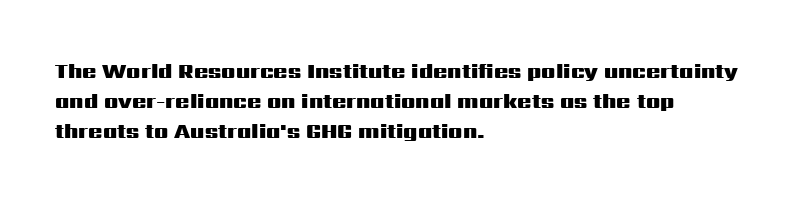
The image shows 21 px bold type, upright; set left-aligned, normal line spacing (1.43x), normal letter spacing, not underlined.
